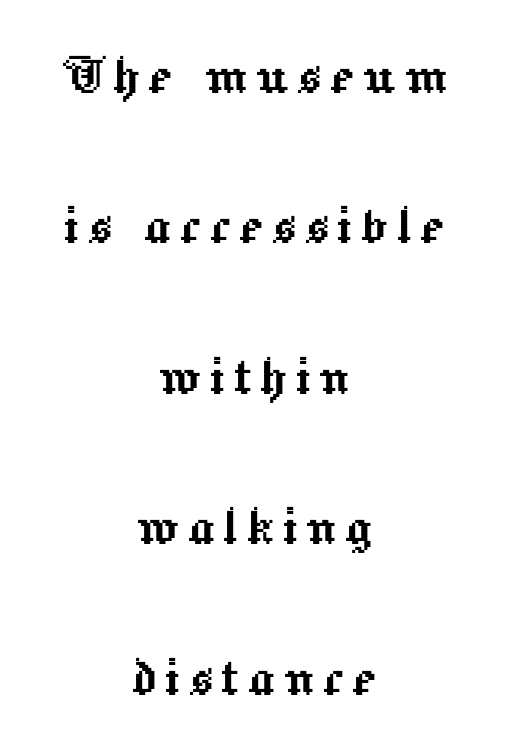
Q: Is the text italic (slanted)? A: No, it is upright.
Q: Is the text underlined? A: No.
Q: How is the paragraph aligned? A: Centered.
Q: Is the spacing between lines tight, normal or loose? A: Loose.
Q: Width (condensed, normal, or wide)? A: Normal.
Q: x-height? A: Medium.
Q: Monospaced? A: No.
